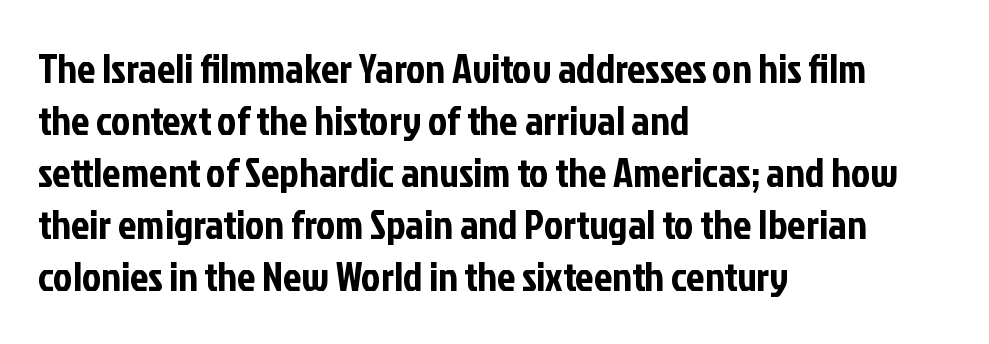
The image shows 41 px condensed sans-serif type, upright; set left-aligned, normal line spacing (1.27x), normal letter spacing, not underlined; low stroke contrast and a medium x-height.
